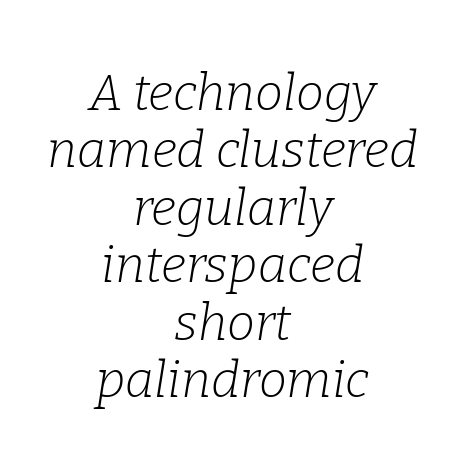
The passage shown is typed in a proportional face where columns would drift. The letters are slanted; this is an italic face. Unlike a clean sans, this face finishes its strokes with serifs. Default kerning and tracking; the words read as compact shapes.
